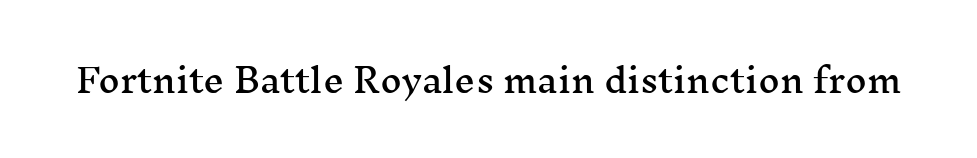
{"serif": "yes", "italic": "no", "width": "wide", "stroke_contrast": "medium", "x_height": "medium", "monospaced": "no", "underline": "no", "letter_spacing": "normal", "letter_spacing_em": 0.0, "glyph_px": 33}
